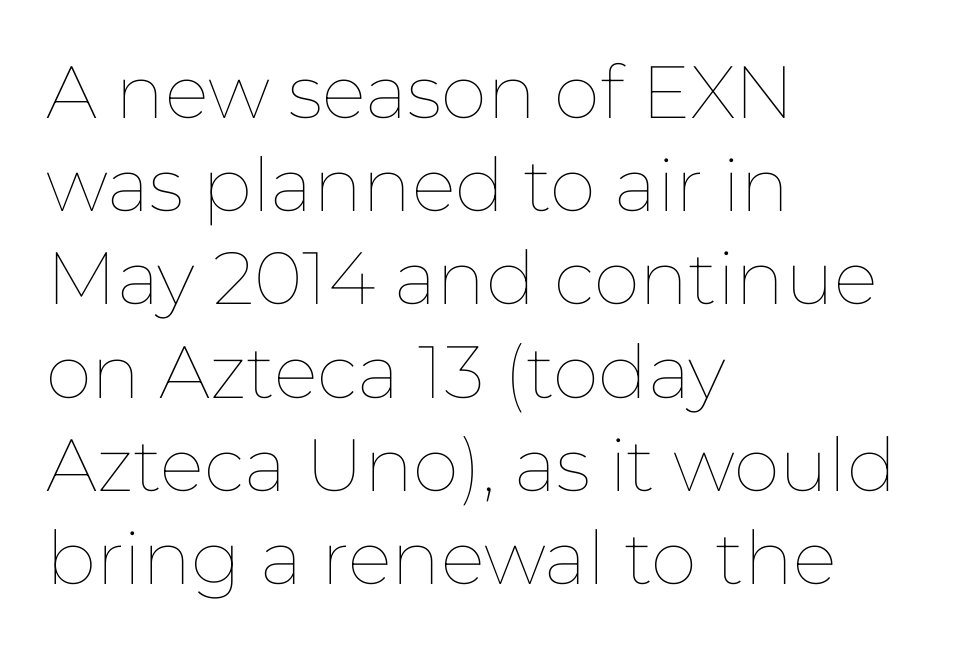
Q: Is the text bold? A: No.
Q: Is the text italic (slanted)? A: No, it is upright.
Q: Is the text underlined? A: No.
Q: How is the paragraph aligned? A: Left-aligned.
Q: Is the spacing between letters normal or unusually wide? A: Normal.
Q: Is the spacing between lines tight, normal or loose? A: Normal.
Q: Width (condensed, normal, or wide)? A: Normal.
Q: Stroke contrast? A: Low.
Q: x-height? A: Medium.
Q: Monospaced? A: No.
